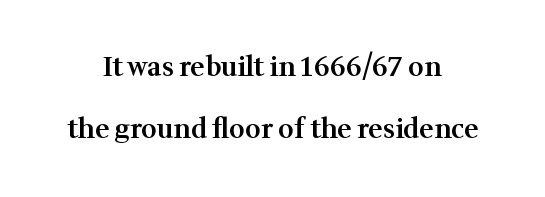
Plain, unruled lines of type. The sample has been set in demibold, a notch under bold. Default kerning and tracking; the words read as compact shapes. The designer dialed line spacing up above the default. Short and long lines alike share a common midpoint. Style check: upright.
